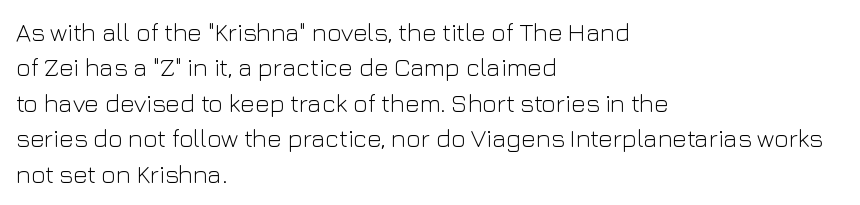
Plain, unruled lines of type. Is the type heavy? It reads as light-to-regular instead. Interline gaps are of average width in this sample. In terms of posture, this sample is upright. These lines are set flush left with a ragged right edge. Nothing unusual about the tracking: characters are spaced as the font intends.
